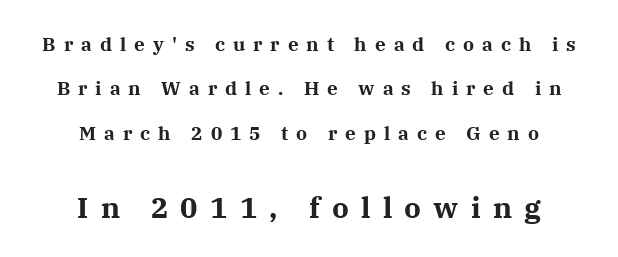
This sample has the flowing, uneven cadence of proportional lettering. Size contrast runs from small at the top to large at the bottom. Students, note that the glyphs here are deliberately spaced far apart. Is this a sans? No — the strokes have serifs. Clear beneath every line of the passage.
